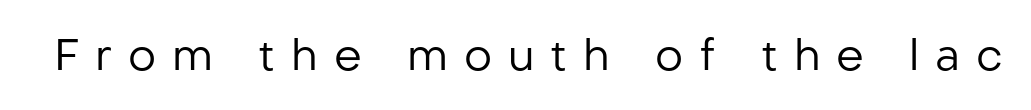
{"serif": "no", "italic": "no", "bold": "no", "weight": "regular", "width": "normal", "stroke_contrast": "low", "x_height": "medium", "monospaced": "no", "underline": "no", "letter_spacing": "wide", "letter_spacing_em": 0.36, "glyph_px": 44}
